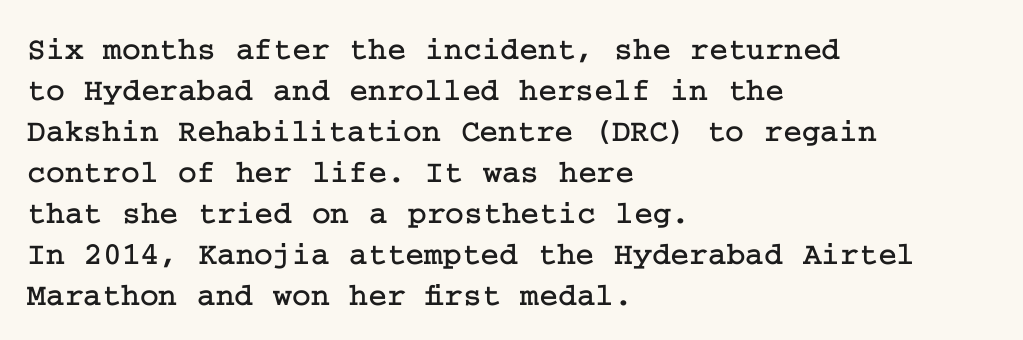
Q: Is the text italic (slanted)? A: No, it is upright.
Q: Is the typeface a serif or a sans-serif typeface? A: Serif.
Q: Is the text underlined? A: No.
Q: How is the paragraph aligned? A: Left-aligned.
Q: Is the spacing between letters normal or unusually wide? A: Normal.
Q: Is the spacing between lines tight, normal or loose? A: Normal.
Q: Width (condensed, normal, or wide)? A: Normal.
Q: Stroke contrast? A: Low.
Q: x-height? A: Medium.
